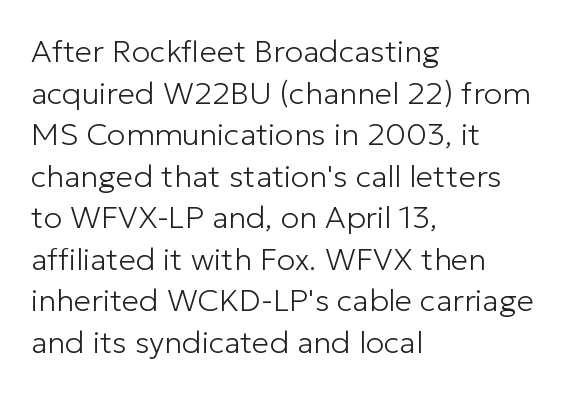
{"serif": "no", "italic": "no", "bold": "no", "weight": "light", "width": "normal", "stroke_contrast": "low", "x_height": "medium", "monospaced": "no", "underline": "no", "align": "left", "line_spacing": "normal", "line_spacing_ratio": 1.34, "letter_spacing": "normal", "letter_spacing_em": 0.0, "glyph_px": 31}
